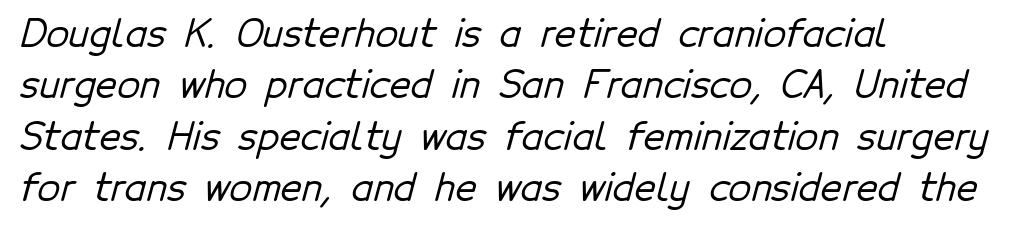
Looks like regular typesetting: each glyph gets only the width it needs. Caption: standard tracking, unaltered. Compared with typical paragraphs, the rows here are spaced about the same. Underline: absent. If you drew a ruler down the left edge, every line would touch it. I'd call this a sans setting — the letters go barefoot.
